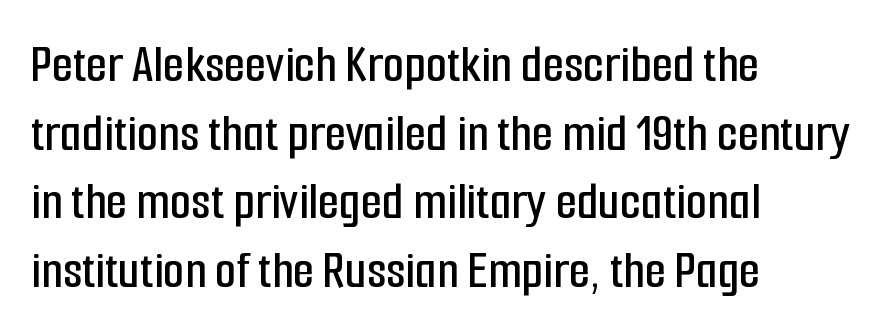
{"serif": "no", "italic": "no", "width": "condensed", "stroke_contrast": "low", "x_height": "medium", "monospaced": "no", "underline": "no", "align": "left", "line_spacing": "normal", "line_spacing_ratio": 1.25, "letter_spacing": "normal", "letter_spacing_em": 0.0, "glyph_px": 55}
